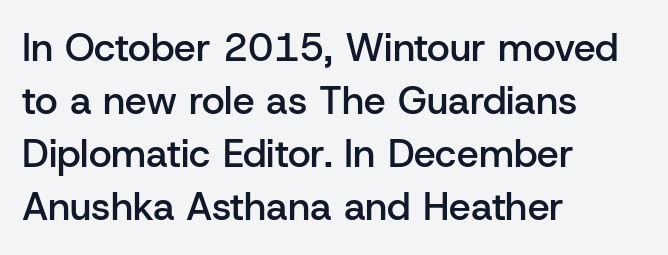
Q: Is the text bold? A: Semi-bold.
Q: Is the text italic (slanted)? A: No, it is upright.
Q: Is the typeface a serif or a sans-serif typeface? A: Sans-serif.
Q: Is the text underlined? A: No.
Q: How is the paragraph aligned? A: Left-aligned.
Q: Is the spacing between letters normal or unusually wide? A: Normal.
Q: Is the spacing between lines tight, normal or loose? A: Normal.
Q: Width (condensed, normal, or wide)? A: Normal.
Q: Stroke contrast? A: Low.
Q: x-height? A: Medium.
Q: Monospaced? A: No.
